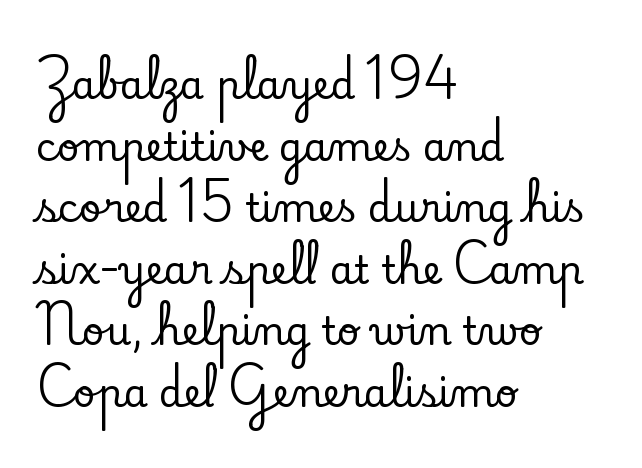
{"serif": "yes", "italic": "no", "width": "normal", "stroke_contrast": "low", "x_height": "small", "monospaced": "no", "underline": "no", "align": "left", "line_spacing": "normal", "line_spacing_ratio": 1.58, "letter_spacing": "normal", "letter_spacing_em": 0.0, "glyph_px": 39}
